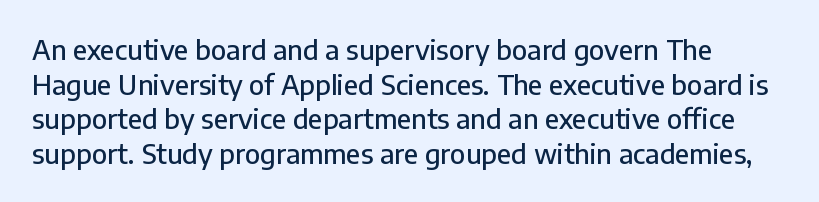
Does the lettering tilt? It doesn't — this is upright. Leading matches the norm, producing a regular column. Underlining? Definitely not there. Honestly, the letter spacing is just normal — you wouldn't notice it.
